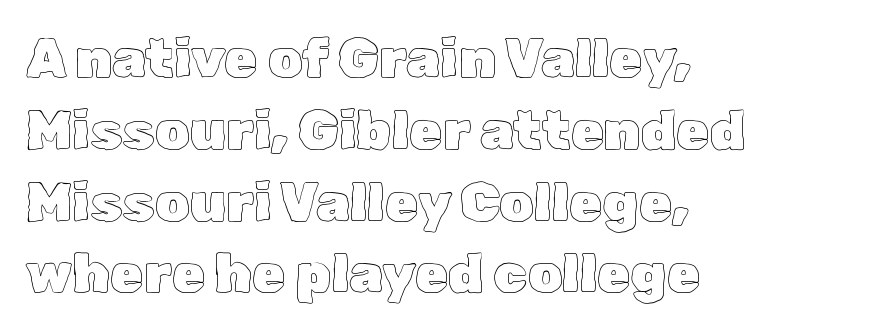
{"italic": "no", "width": "normal", "x_height": "medium", "monospaced": "no", "underline": "no", "align": "left", "line_spacing": "normal", "line_spacing_ratio": 1.33, "letter_spacing": "normal", "letter_spacing_em": 0.0, "glyph_px": 54}
